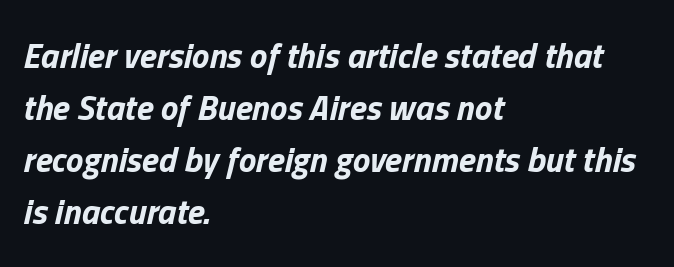
The image shows 35 px bold type, italic (leaning right); set left-aligned, normal line spacing (1.49x), normal letter spacing, not underlined; low stroke contrast and a medium x-height.
